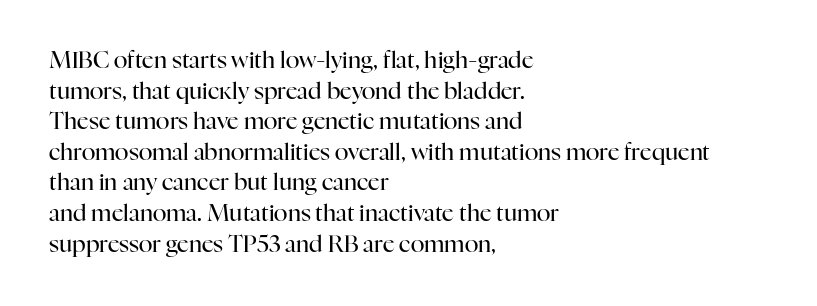
Vertical spacing — default. The text block is weighted toward the left margin, trailing off unevenly rightward. The baseline area is clear. These lines keep a tight, regular rhythm from letter to letter. No extra ink here — the face is not bold.
